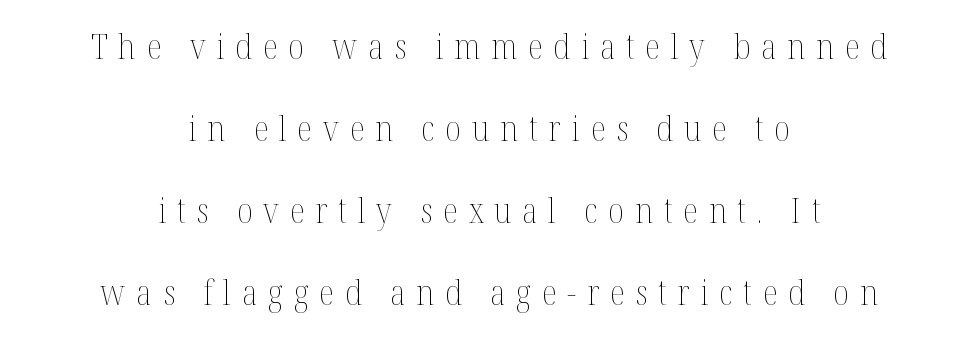
Q: Is the text bold? A: No.
Q: Is the text italic (slanted)? A: No, it is upright.
Q: Is the text underlined? A: No.
Q: How is the paragraph aligned? A: Centered.
Q: Is the spacing between letters normal or unusually wide? A: Unusually wide.
Q: Is the spacing between lines tight, normal or loose? A: Loose.
Q: Width (condensed, normal, or wide)? A: Condensed.
Q: Stroke contrast? A: Medium.
Q: x-height? A: Medium.
Q: Monospaced? A: No.
